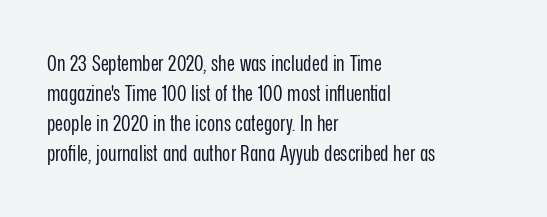
{"italic": "no", "bold": "no", "underline": "no", "align": "left", "line_spacing": "normal", "line_spacing_ratio": 1.37, "letter_spacing": "normal", "letter_spacing_em": 0.0, "glyph_px": 22}
